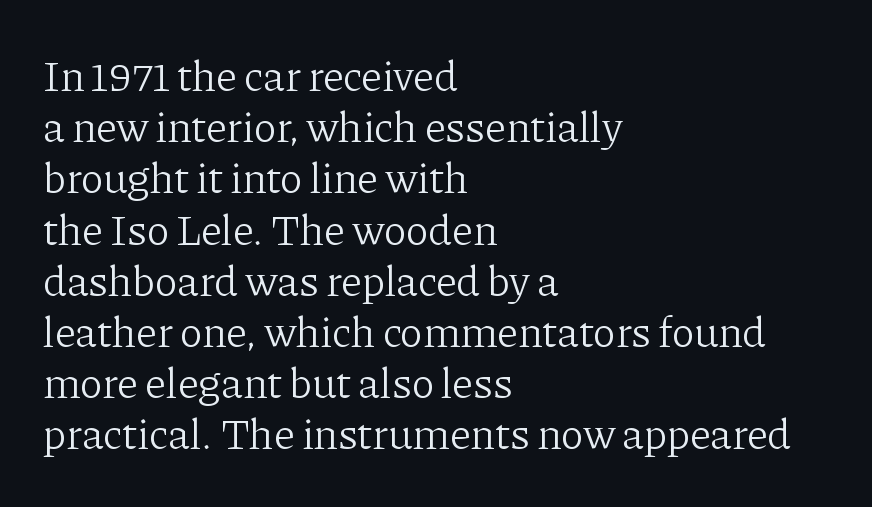
The image shows 43 px light serif type, upright; set left-aligned, line spacing 1.19x, normal letter spacing, not underlined; low stroke contrast and a medium x-height.
